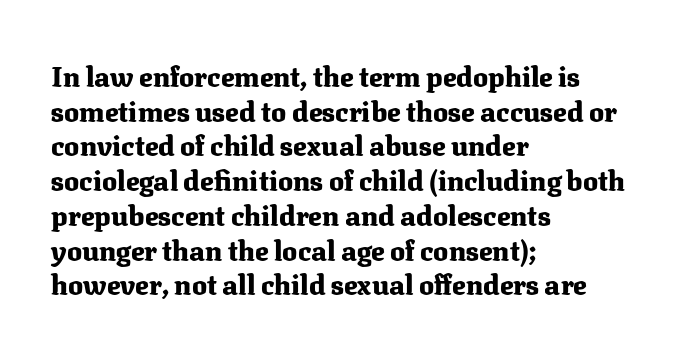
The image shows 28 px heavy serif type, upright; set left-aligned, line spacing 1.24x, normal letter spacing, not underlined; medium stroke contrast and a medium x-height.
